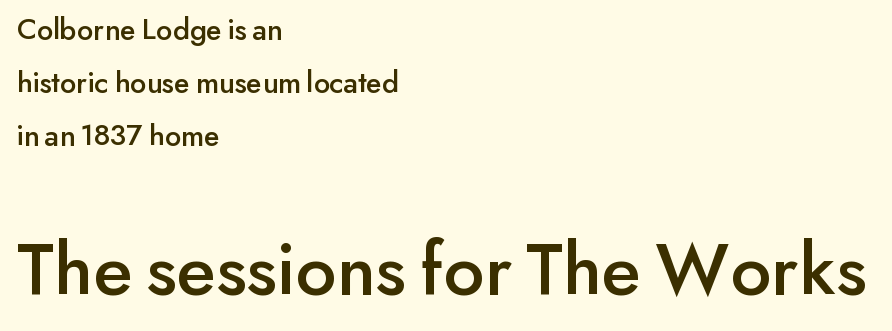
Tracking value appears to be zero — textbook default spacing. Line starts are locked; line ends wander. The string is rendered with underlining switched off. Character widths vary here, with narrow letters taking less room than wide ones.
